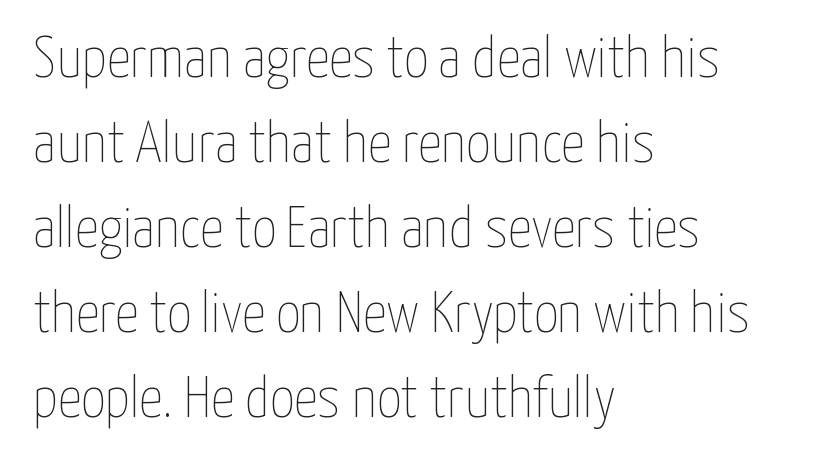
The image shows 59 px thin, condensed type, upright; set left-aligned, normal line spacing (1.44x), normal letter spacing, not underlined; low stroke contrast and a medium x-height.
